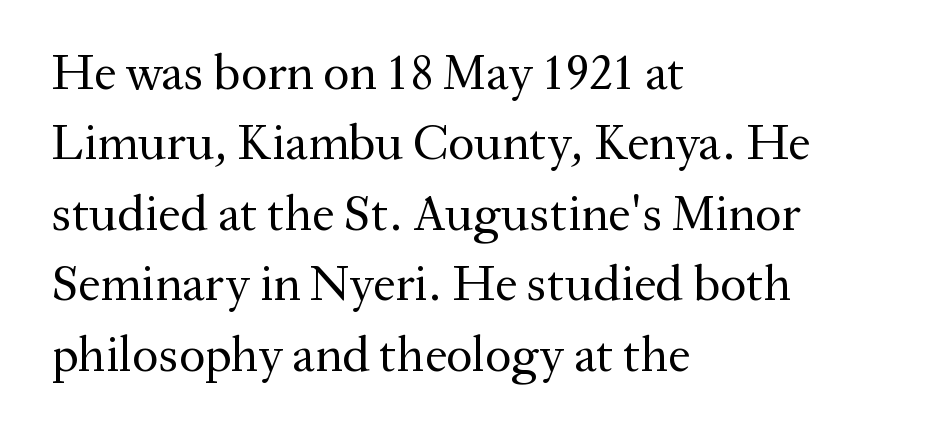
{"serif": "yes", "italic": "no", "bold": "no", "weight": "regular", "width": "normal", "stroke_contrast": "medium", "x_height": "medium", "monospaced": "no", "underline": "no", "align": "left", "line_spacing": "normal", "line_spacing_ratio": 1.41, "letter_spacing": "normal", "letter_spacing_em": 0.0, "glyph_px": 50}
